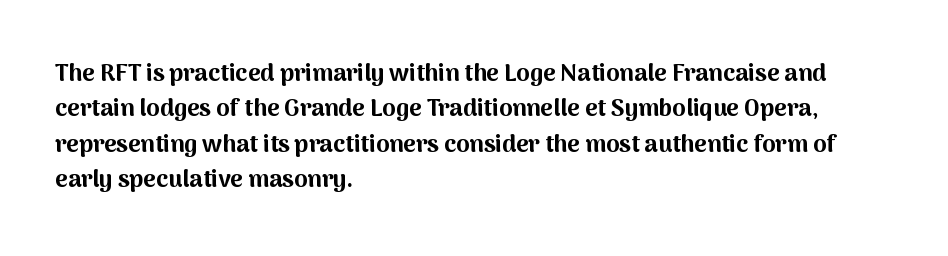
Q: Is the text bold? A: Yes.
Q: Is the text italic (slanted)? A: No, it is upright.
Q: Is the text underlined? A: No.
Q: How is the paragraph aligned? A: Left-aligned.
Q: Is the spacing between letters normal or unusually wide? A: Normal.
Q: Is the spacing between lines tight, normal or loose? A: Normal.
